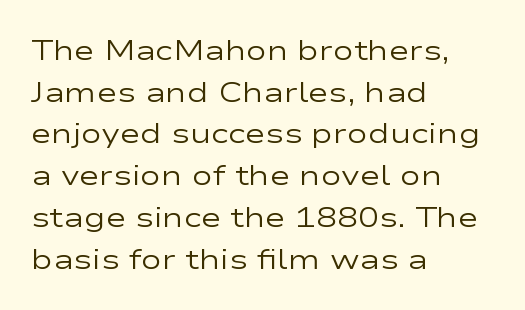
Left-aligned paragraph, ragged on the right. Bare-footed words on every line. The weight tops out at a normal text grade. The rows are spaced the way most documents space them. The letters sit at their default tracking, neither squeezed nor spread. Designer's note — italics off, roman on.
